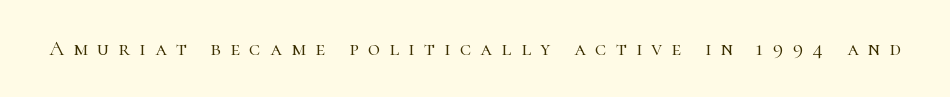
{"italic": "no", "bold": "no", "underline": "no", "letter_spacing": "wide", "letter_spacing_em": 0.45, "glyph_px": 21}
